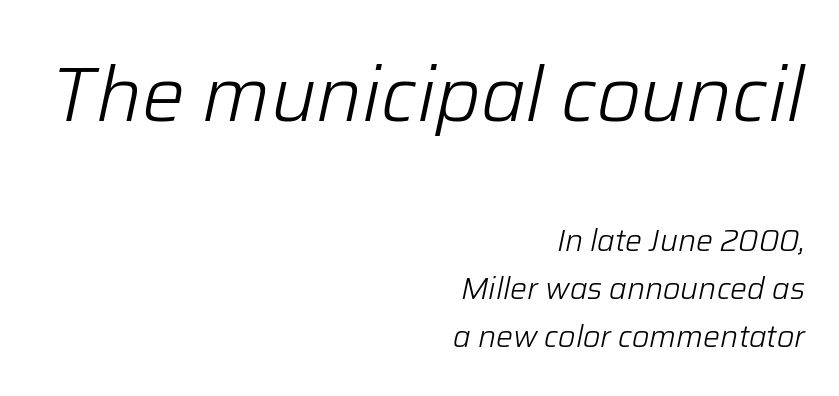
The image shows 76 px light type, italic (leaning right); set right-aligned, normal line spacing (1.6x), normal letter spacing, not underlined; the first (top) block is 2.53x larger; low stroke contrast and a medium x-height.
